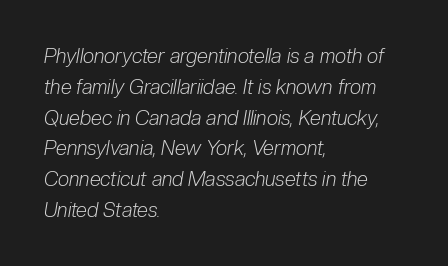
{"italic": "yes", "lean": "right", "slant_degrees": 10, "bold": "no", "underline": "no", "align": "left", "line_spacing": "normal", "line_spacing_ratio": 1.54, "letter_spacing": "normal", "letter_spacing_em": 0.0, "glyph_px": 20}
